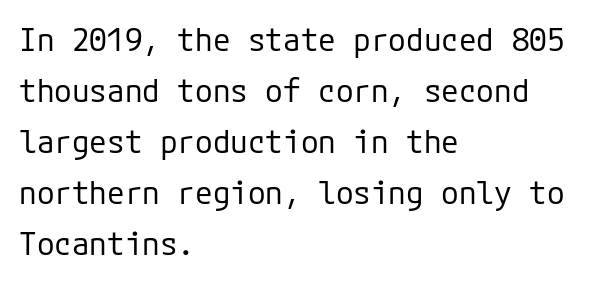
{"serif": "no", "italic": "no", "bold": "no", "weight": "regular", "width": "normal", "stroke_contrast": "low", "x_height": "medium", "underline": "no", "align": "left", "line_spacing": "normal", "line_spacing_ratio": 1.59, "letter_spacing": "normal", "letter_spacing_em": 0.0, "glyph_px": 32}
